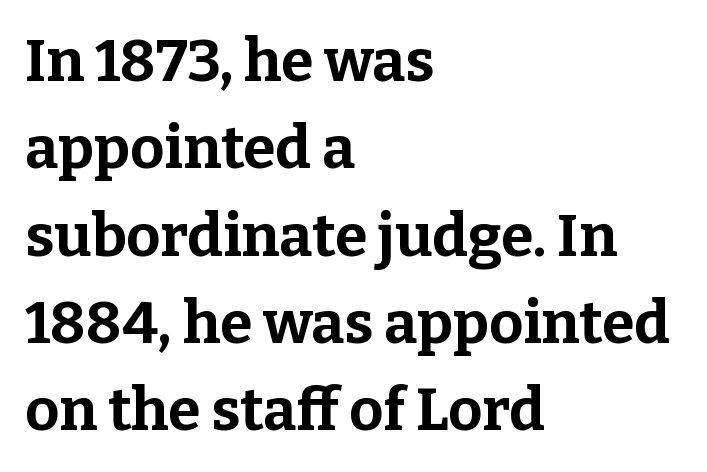
Q: Is the text bold? A: Yes.
Q: Is the text italic (slanted)? A: No, it is upright.
Q: Is the typeface a serif or a sans-serif typeface? A: Serif.
Q: Is the text underlined? A: No.
Q: How is the paragraph aligned? A: Left-aligned.
Q: Is the spacing between letters normal or unusually wide? A: Normal.
Q: Is the spacing between lines tight, normal or loose? A: Normal.
Q: Width (condensed, normal, or wide)? A: Normal.
Q: Stroke contrast? A: Low.
Q: x-height? A: Medium.
Q: Monospaced? A: No.
